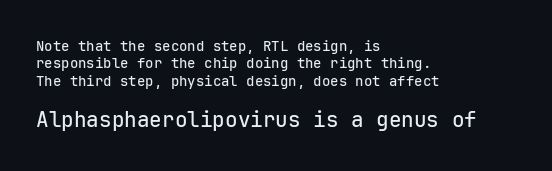
Q: Is the text italic (slanted)? A: No, it is upright.
Q: Is the text underlined? A: No.
Q: How is the paragraph aligned? A: Left-aligned.
Q: Is the spacing between letters normal or unusually wide? A: Normal.
Q: Is the spacing between lines tight, normal or loose? A: Normal.
Q: Which block of text is set in a larger size, the first (top) or the second (bottom)? A: The second (bottom) one.
